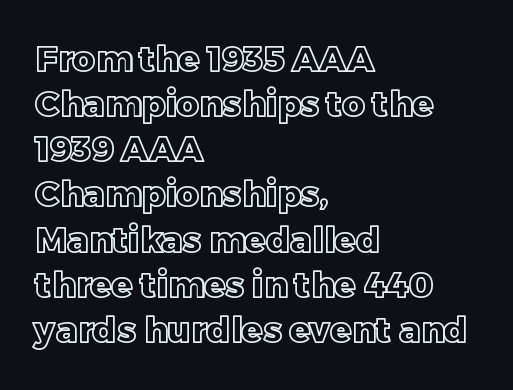
The image shows 35 px text type, upright; set left-aligned, normal line spacing (1.29x), normal letter spacing, not underlined; a large x-height.
